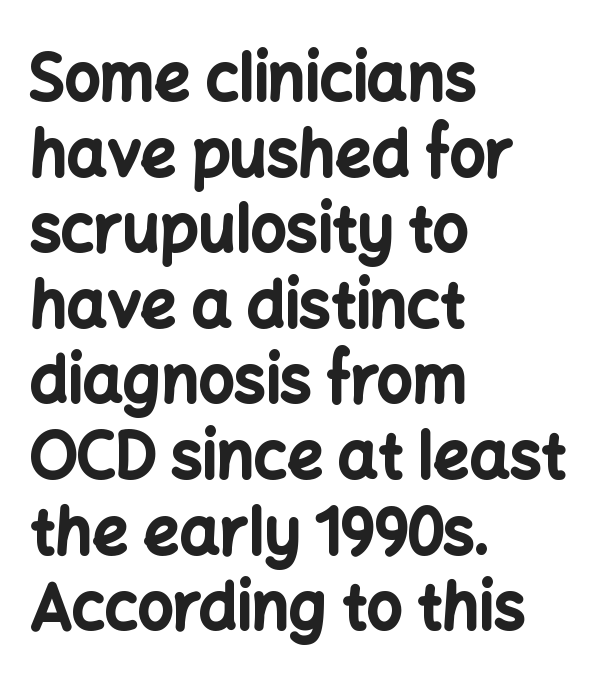
{"serif": "no", "italic": "no", "bold": "yes", "weight": "bold", "width": "normal", "stroke_contrast": "low", "x_height": "medium", "monospaced": "no", "underline": "no", "align": "left", "line_spacing_ratio": 1.2, "letter_spacing": "normal", "letter_spacing_em": 0.0, "glyph_px": 63}
